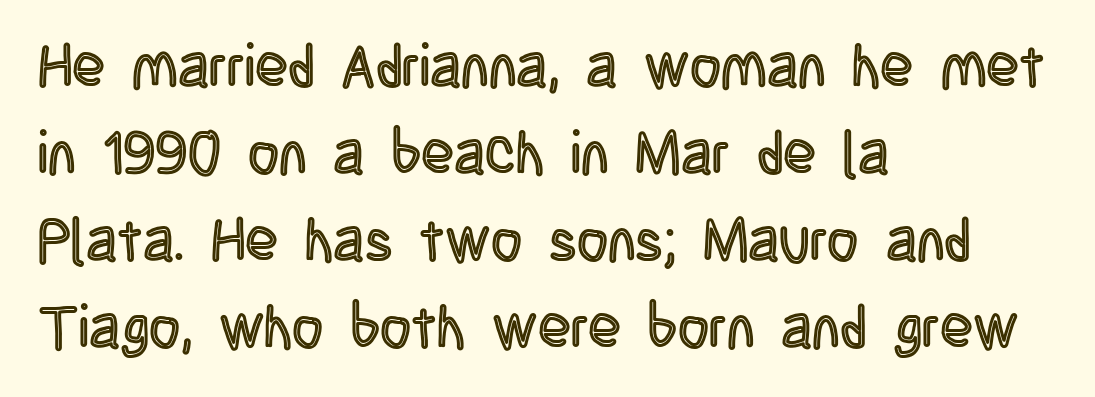
The image shows 60 px condensed type, upright; set left-aligned, normal line spacing (1.45x), normal letter spacing, not underlined; a large x-height.
